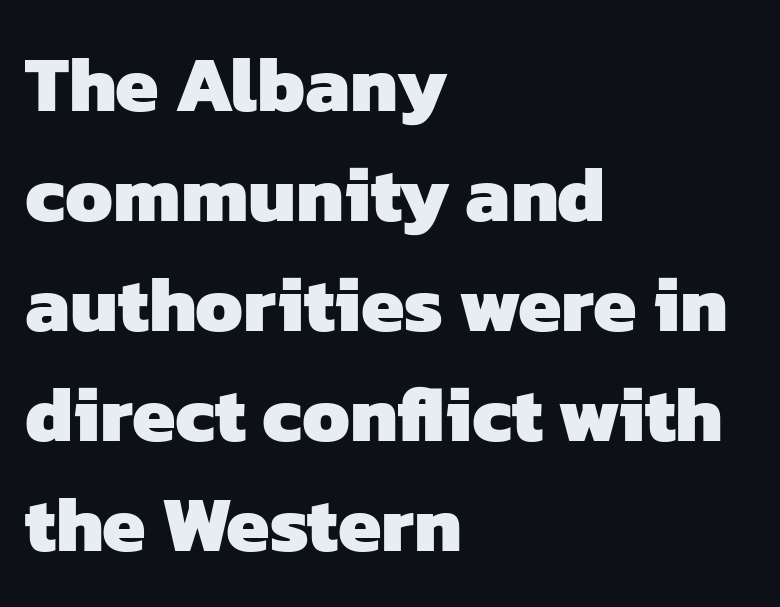
Q: Is the text bold? A: Yes.
Q: Is the typeface a serif or a sans-serif typeface? A: Sans-serif.
Q: Is the text underlined? A: No.
Q: How is the paragraph aligned? A: Left-aligned.
Q: Is the spacing between letters normal or unusually wide? A: Normal.
Q: Is the spacing between lines tight, normal or loose? A: Normal.
Q: Width (condensed, normal, or wide)? A: Normal.
Q: Stroke contrast? A: Low.
Q: x-height? A: Medium.
Q: Monospaced? A: No.
